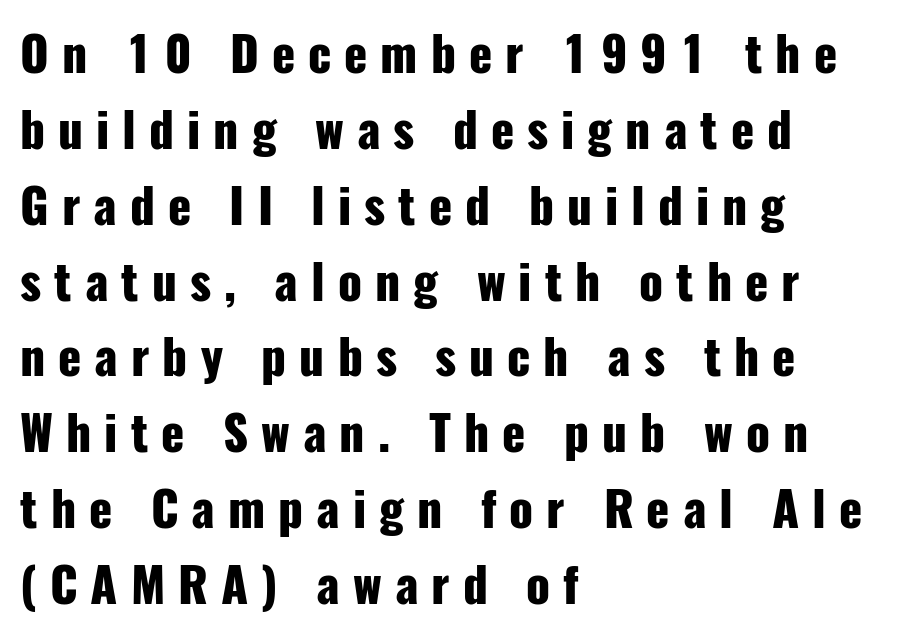
Q: Is the text bold? A: Yes.
Q: Is the text italic (slanted)? A: No, it is upright.
Q: Is the typeface a serif or a sans-serif typeface? A: Sans-serif.
Q: Is the text underlined? A: No.
Q: How is the paragraph aligned? A: Left-aligned.
Q: Is the spacing between letters normal or unusually wide? A: Unusually wide.
Q: Is the spacing between lines tight, normal or loose? A: Normal.
Q: Width (condensed, normal, or wide)? A: Condensed.
Q: Stroke contrast? A: Low.
Q: x-height? A: Medium.
Q: Monospaced? A: No.
